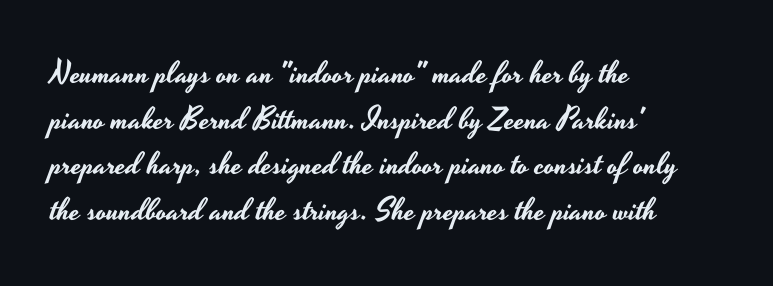
The image shows 31 px wide sans-serif type; set left-aligned, normal line spacing (1.47x), normal letter spacing, not underlined; low stroke contrast and a small x-height.
